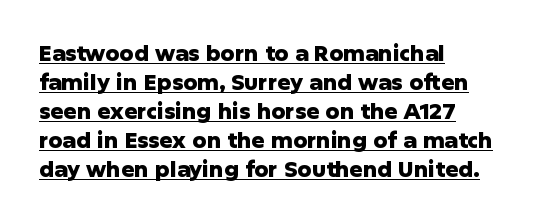
In terms of letterspacing, this is plain default setting. Regarding leading, the lines here are spaced in the standard way. These lines stack with their left ends in a neat column. Every character sits straight up, as roman type does. Has an underline been added? It has. On the weight axis this lands at bold, roughly 700.
